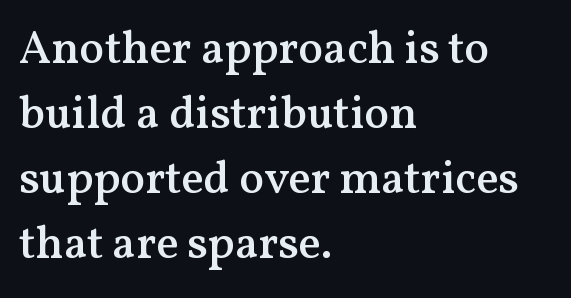
{"serif": "yes", "italic": "no", "bold": "semi", "weight": "semibold", "width": "normal", "stroke_contrast": "medium", "x_height": "medium", "monospaced": "no", "underline": "no", "align": "left", "line_spacing": "normal", "line_spacing_ratio": 1.41, "letter_spacing": "normal", "letter_spacing_em": 0.0, "glyph_px": 46}
